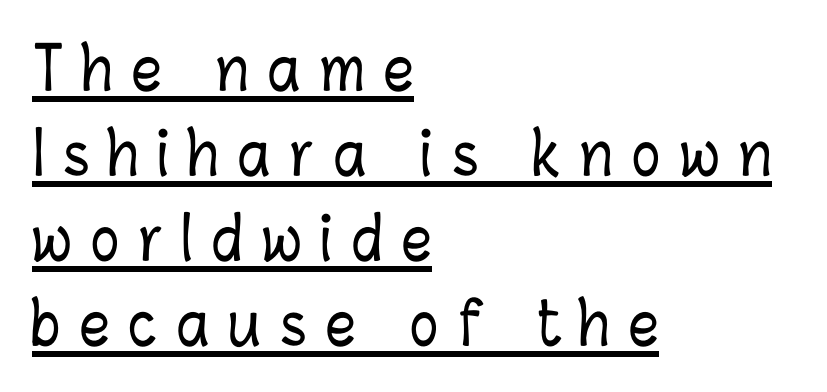
Q: Is the text italic (slanted)? A: No, it is upright.
Q: Is the text underlined? A: Yes.
Q: How is the paragraph aligned? A: Left-aligned.
Q: Is the spacing between letters normal or unusually wide? A: Unusually wide.
Q: Is the spacing between lines tight, normal or loose? A: Normal.
Q: Width (condensed, normal, or wide)? A: Condensed.
Q: Stroke contrast? A: Low.
Q: x-height? A: Medium.
Q: Monospaced? A: No.
